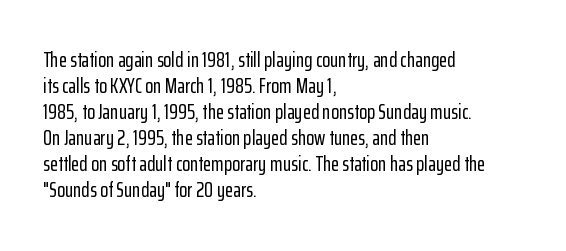
{"italic": "no", "underline": "no", "align": "left", "line_spacing_ratio": 1.24, "letter_spacing": "normal", "letter_spacing_em": 0.0, "glyph_px": 21}
